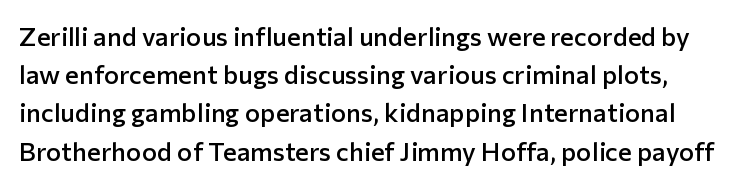
{"italic": "no", "bold": "semi", "underline": "no", "line_spacing": "normal", "line_spacing_ratio": 1.47, "letter_spacing": "normal", "letter_spacing_em": 0.0, "glyph_px": 26}
